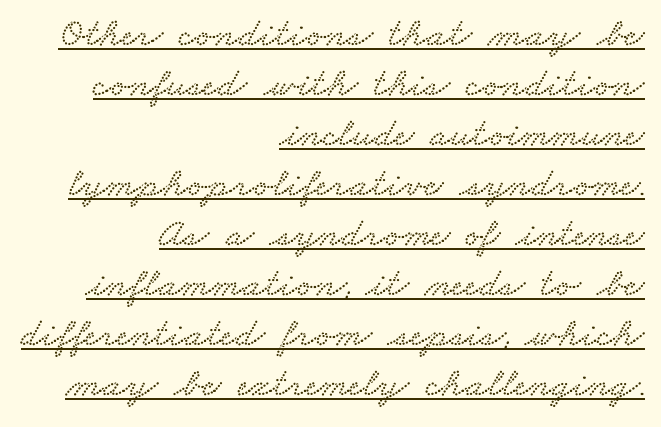
{"serif": "yes", "width": "wide", "stroke_contrast": "low", "x_height": "small", "monospaced": "no", "underline": "yes", "align": "right", "line_spacing_ratio": 1.22, "letter_spacing": "normal", "letter_spacing_em": 0.0, "glyph_px": 41}
